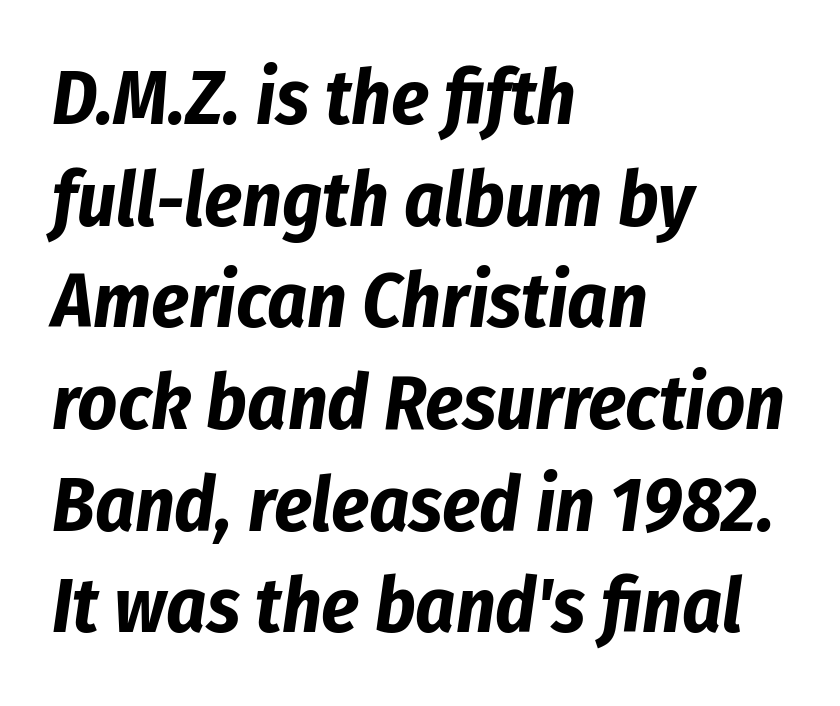
The image shows 77 px bold, condensed type, italic (leaning right); set left-aligned, normal line spacing (1.32x), normal letter spacing, not underlined; low stroke contrast and a medium x-height.
